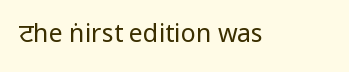
Q: Is the text bold? A: No.
Q: Is the text italic (slanted)? A: No, it is upright.
Q: Is the text underlined? A: No.
Q: Is the spacing between letters normal or unusually wide? A: Normal.
